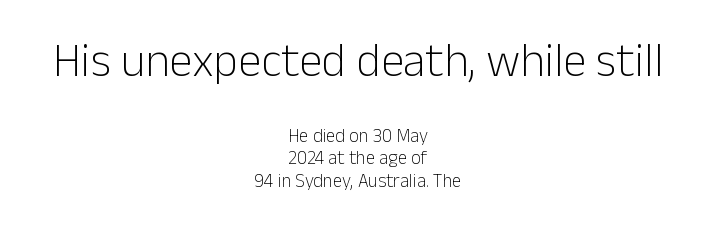
The image shows 47 px light sans-serif type, upright; set centered, line spacing 1.19x, normal letter spacing, not underlined; the first (top) block is 2.47x larger; low stroke contrast and a medium x-height.
